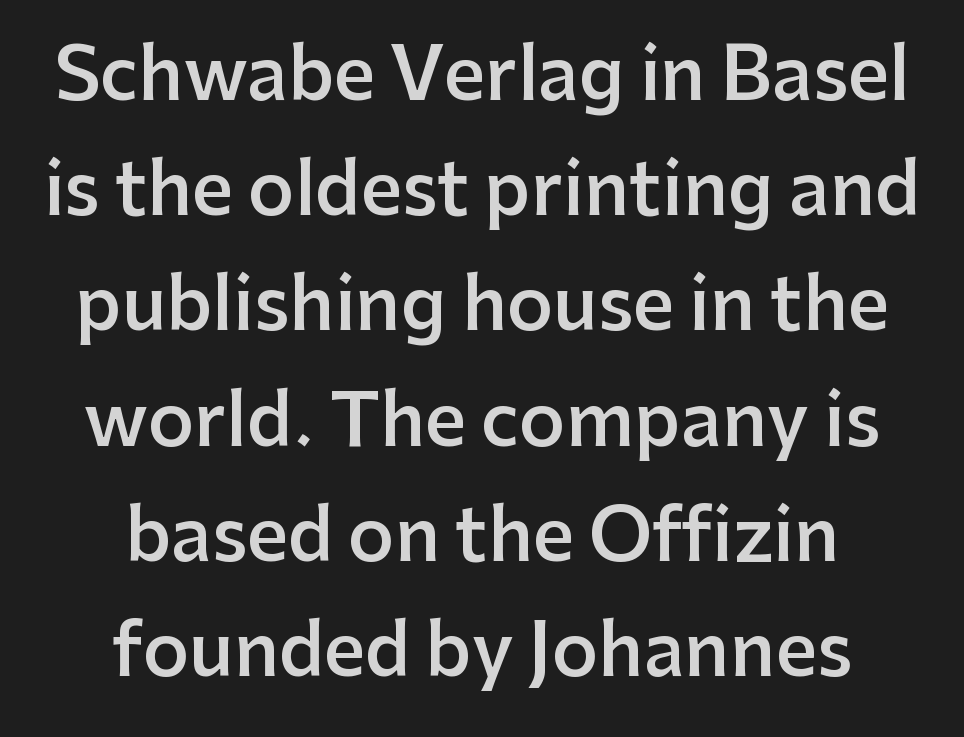
The image shows 72 px semibold sans-serif type, upright; set centered, normal line spacing (1.6x), normal letter spacing, not underlined; low stroke contrast and a medium x-height.
